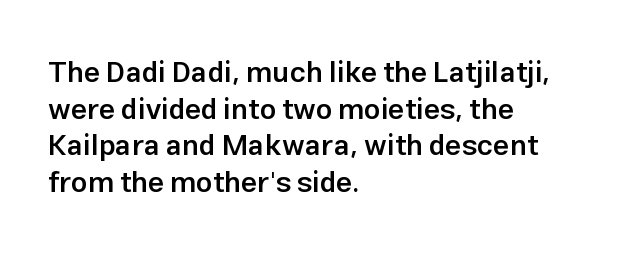
The image shows 29 px semibold sans-serif type, upright; set left-aligned, normal line spacing (1.26x), normal letter spacing, not underlined; low stroke contrast and a medium x-height.
